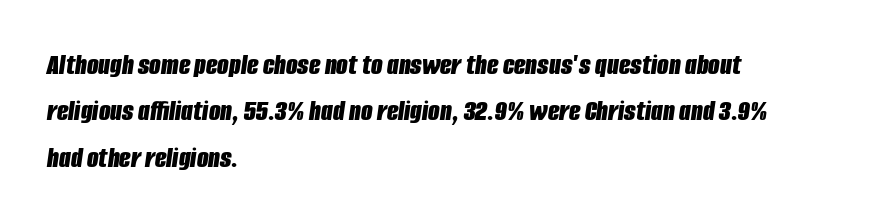
Q: Is the text bold? A: Yes.
Q: Is the text italic (slanted)? A: Yes, it leans right by about 8 degrees.
Q: Is the text underlined? A: No.
Q: How is the paragraph aligned? A: Left-aligned.
Q: Is the spacing between letters normal or unusually wide? A: Normal.
Q: Is the spacing between lines tight, normal or loose? A: Normal.
Q: Width (condensed, normal, or wide)? A: Condensed.
Q: Stroke contrast? A: Low.
Q: x-height? A: Large.
Q: Monospaced? A: No.
